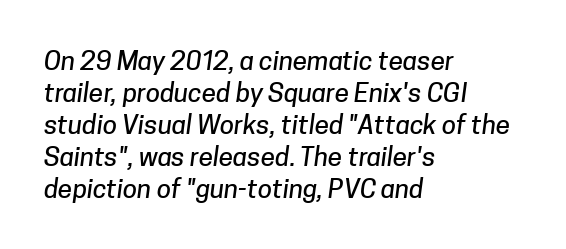
The rendering anchors every line to the left-hand side. Nothing unusual about the tracking: characters are spaced as the font intends. The string is rendered with underlining switched off.
